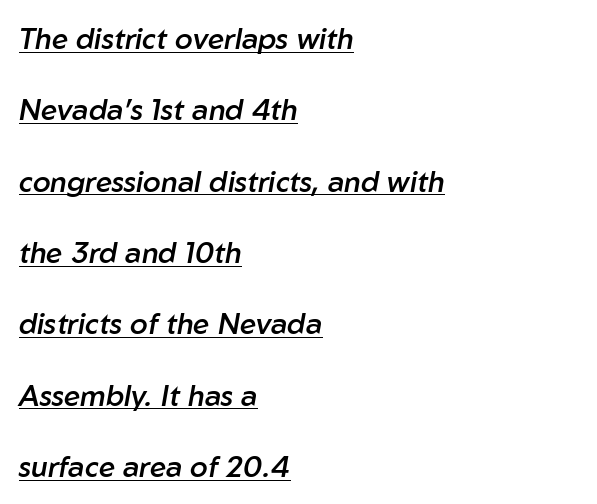
Q: Is the text bold? A: Semi-bold.
Q: Is the text italic (slanted)? A: Yes, it leans right by about 10 degrees.
Q: Is the text underlined? A: Yes.
Q: How is the paragraph aligned? A: Left-aligned.
Q: Is the spacing between letters normal or unusually wide? A: Normal.
Q: Is the spacing between lines tight, normal or loose? A: Loose.
Q: Width (condensed, normal, or wide)? A: Normal.
Q: Stroke contrast? A: Low.
Q: x-height? A: Medium.
Q: Monospaced? A: No.
